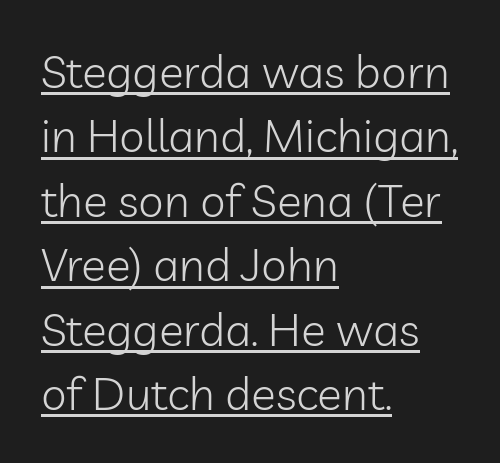
The image shows 46 px light sans-serif type, upright; set left-aligned, normal line spacing (1.4x), normal letter spacing, underlined; low stroke contrast and a medium x-height.
